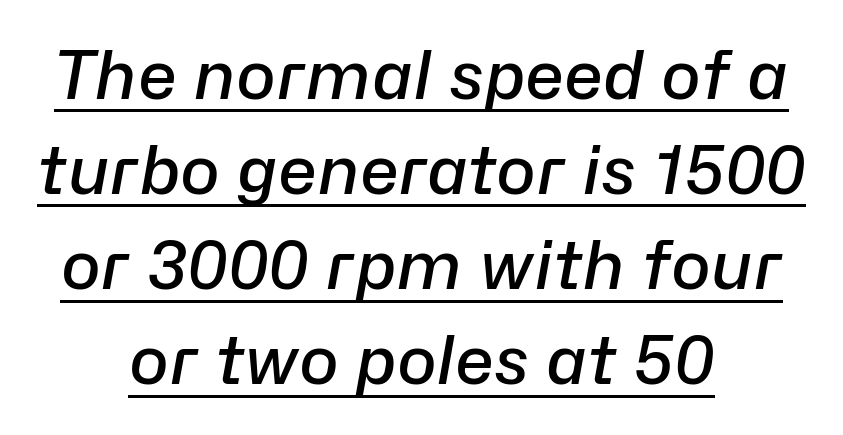
The string is rendered with underlining switched on. Summary of vertical rhythm: regular, with standard interline spacing. Varying glyph widths throughout — classic text-font behaviour. Strokes here are thickened, but only to semibold level.
